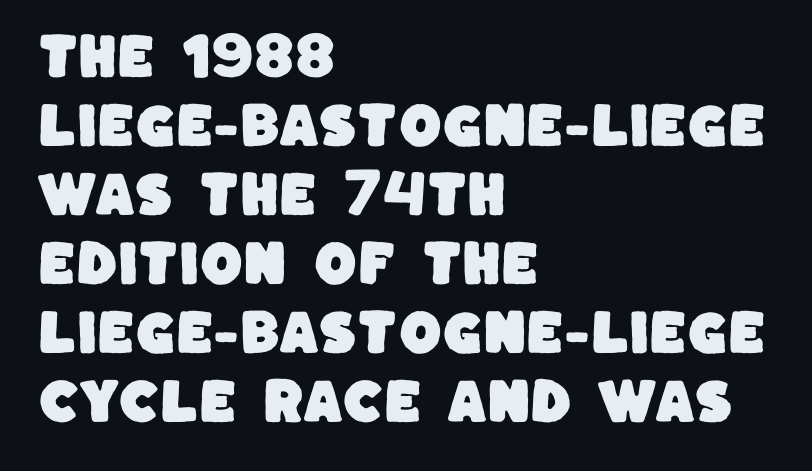
A normal amount of white space separates one row of letters from the next. The strip under each line holds only bare page. The glyphs in this specimen are sans serif. Note the varied advance widths — an 'i' is clearly narrower than an 'm'. The lines in this sample share a left origin and differ only in where they stop.
